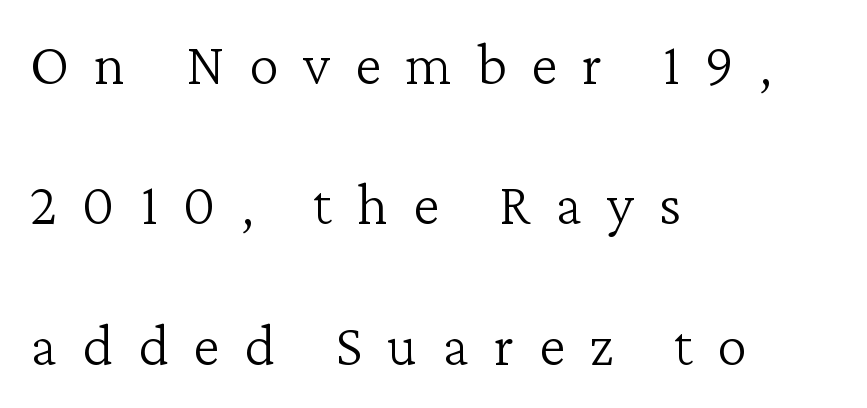
The image shows 60 px light serif type, upright; set left-aligned, loose line spacing (2.34x), unusually wide letter spacing (+0.41 em), not underlined; low stroke contrast and a medium x-height.
